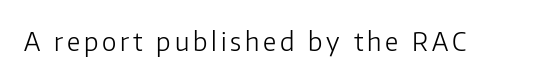
Q: Is the text bold? A: No.
Q: Is the text italic (slanted)? A: No, it is upright.
Q: Is the text underlined? A: No.
